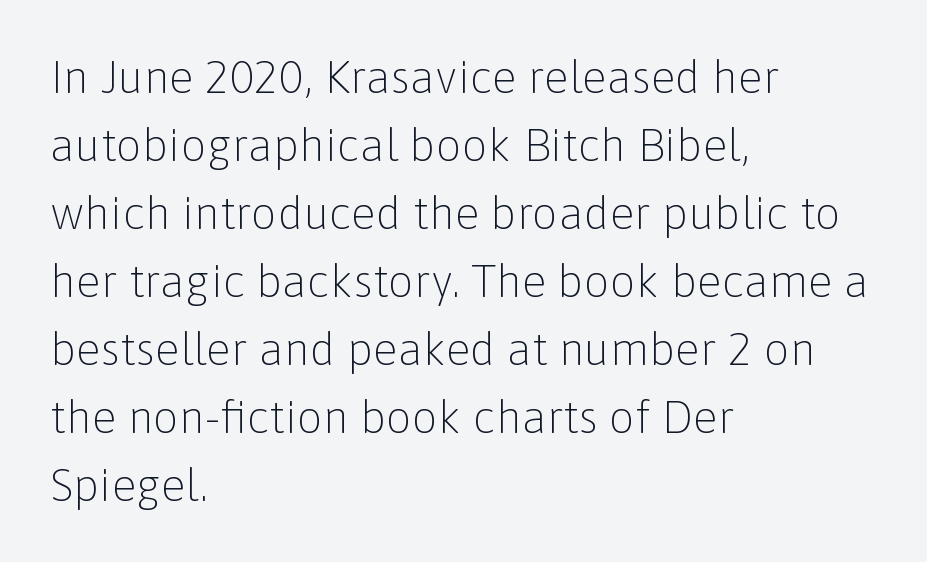
Q: Is the text bold? A: No.
Q: Is the text italic (slanted)? A: No, it is upright.
Q: Is the typeface a serif or a sans-serif typeface? A: Sans-serif.
Q: Is the text underlined? A: No.
Q: How is the paragraph aligned? A: Left-aligned.
Q: Is the spacing between letters normal or unusually wide? A: Normal.
Q: Is the spacing between lines tight, normal or loose? A: Normal.
Q: Width (condensed, normal, or wide)? A: Normal.
Q: Stroke contrast? A: Low.
Q: x-height? A: Medium.
Q: Monospaced? A: No.
